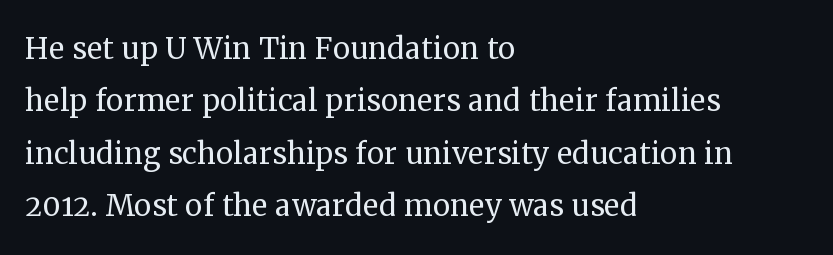
{"serif": "yes", "italic": "no", "bold": "no", "weight": "regular", "width": "normal", "stroke_contrast": "medium", "x_height": "medium", "monospaced": "no", "underline": "no", "align": "left", "line_spacing": "normal", "line_spacing_ratio": 1.34, "letter_spacing": "normal", "letter_spacing_em": 0.0, "glyph_px": 39}
